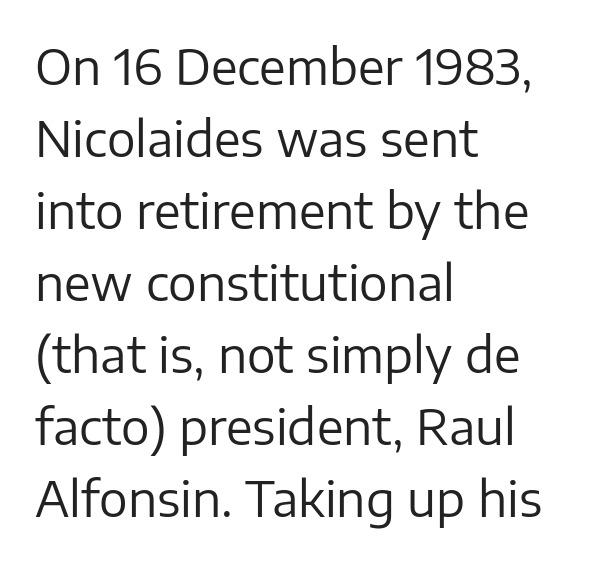
{"serif": "no", "italic": "no", "bold": "no", "weight": "regular", "width": "normal", "stroke_contrast": "low", "x_height": "medium", "monospaced": "no", "underline": "no", "align": "left", "line_spacing": "normal", "line_spacing_ratio": 1.5, "letter_spacing": "normal", "letter_spacing_em": 0.0, "glyph_px": 48}
